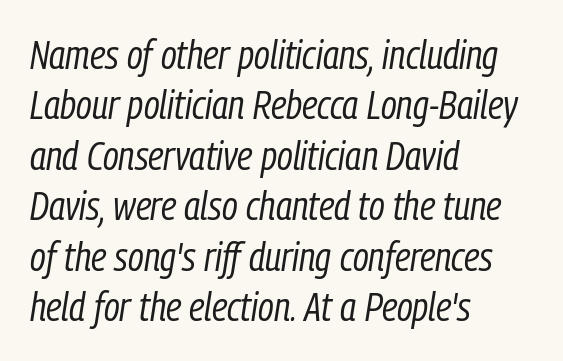
Q: Is the text bold? A: No.
Q: Is the text italic (slanted)? A: Yes, it leans right by about 9 degrees.
Q: Is the text underlined? A: No.
Q: How is the paragraph aligned? A: Left-aligned.
Q: Is the spacing between letters normal or unusually wide? A: Normal.
Q: Is the spacing between lines tight, normal or loose? A: Normal.
Q: Width (condensed, normal, or wide)? A: Condensed.
Q: Stroke contrast? A: Low.
Q: x-height? A: Medium.
Q: Monospaced? A: No.
